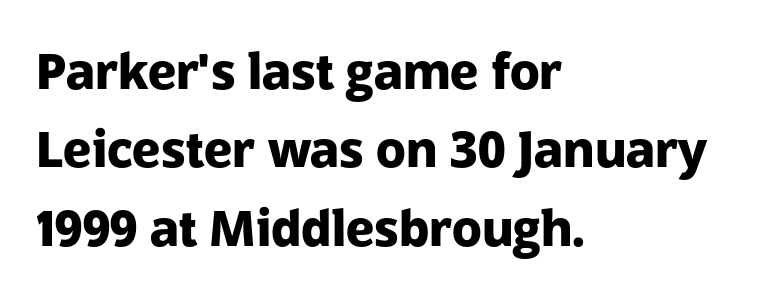
{"serif": "no", "italic": "no", "bold": "yes", "weight": "heavy", "width": "normal", "stroke_contrast": "low", "x_height": "medium", "monospaced": "no", "underline": "no", "align": "left", "line_spacing": "normal", "line_spacing_ratio": 1.6, "letter_spacing": "normal", "letter_spacing_em": 0.0, "glyph_px": 49}
